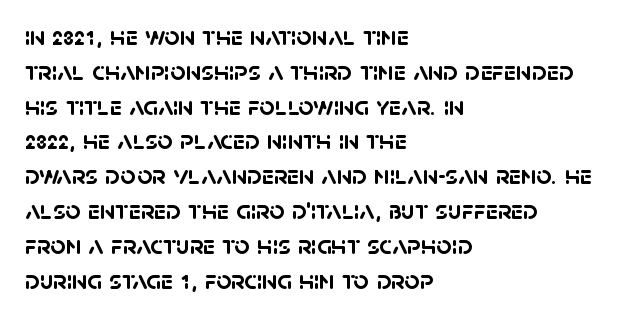
{"bold": "yes", "underline": "no", "align": "left", "line_spacing": "normal", "line_spacing_ratio": 1.29, "letter_spacing": "normal", "letter_spacing_em": 0.0, "glyph_px": 27}
